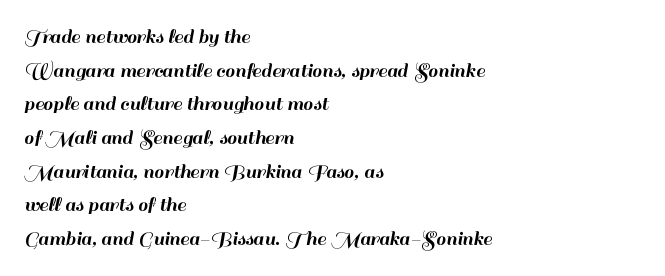
The image shows 22 px text type; set left-aligned, normal line spacing (1.53x), normal letter spacing, not underlined.
